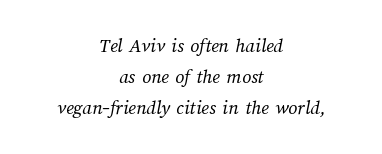
{"bold": "no", "underline": "no", "align": "center", "line_spacing": "normal", "line_spacing_ratio": 1.54, "letter_spacing": "normal", "letter_spacing_em": 0.0, "glyph_px": 20}
